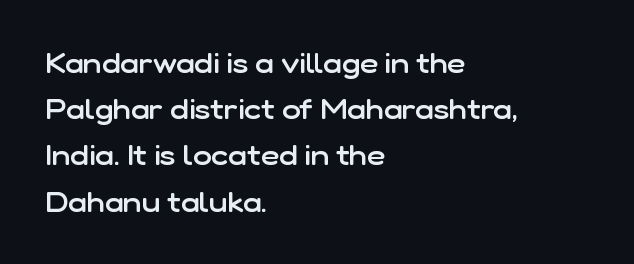
Q: Is the text bold? A: Semi-bold.
Q: Is the text italic (slanted)? A: No, it is upright.
Q: Is the typeface a serif or a sans-serif typeface? A: Sans-serif.
Q: Is the text underlined? A: No.
Q: How is the paragraph aligned? A: Left-aligned.
Q: Is the spacing between letters normal or unusually wide? A: Normal.
Q: Is the spacing between lines tight, normal or loose? A: Normal.
Q: Width (condensed, normal, or wide)? A: Normal.
Q: Stroke contrast? A: Low.
Q: x-height? A: Medium.
Q: Monospaced? A: No.
